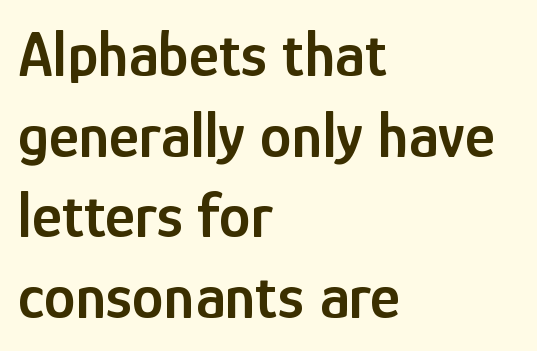
The image shows 64 px semibold, condensed sans-serif type, upright; set left-aligned, normal line spacing (1.26x), normal letter spacing, not underlined; low stroke contrast and a medium x-height.
